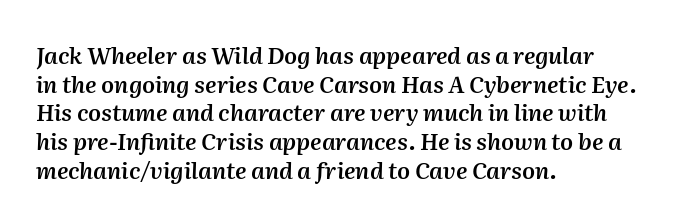
The image shows 23 px text type, italic (leaning right); set left-aligned, normal line spacing (1.25x), normal letter spacing, not underlined.
